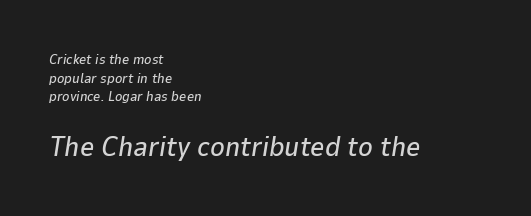
Q: Is the text italic (slanted)? A: Yes, it leans right by about 9 degrees.
Q: Is the text underlined? A: No.
Q: How is the paragraph aligned? A: Left-aligned.
Q: Is the spacing between letters normal or unusually wide? A: Normal.
Q: Is the spacing between lines tight, normal or loose? A: Normal.
Q: Which block of text is set in a larger size, the first (top) or the second (bottom)? A: The second (bottom) one.
Q: Width (condensed, normal, or wide)? A: Normal.
Q: Stroke contrast? A: Low.
Q: x-height? A: Medium.
Q: Monospaced? A: No.
